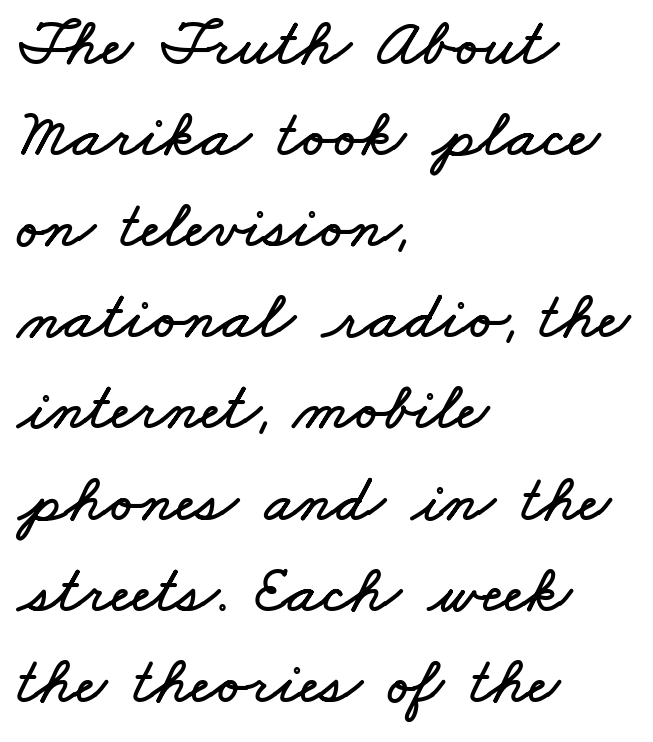
Tracking value appears to be zero — textbook default spacing. Is this a fixed-width face? No — the glyphs have proportional, varying widths. Interline gaps are of average width in this sample. Each line starts at the same left margin while the right side varies. Quick note: underline off.
